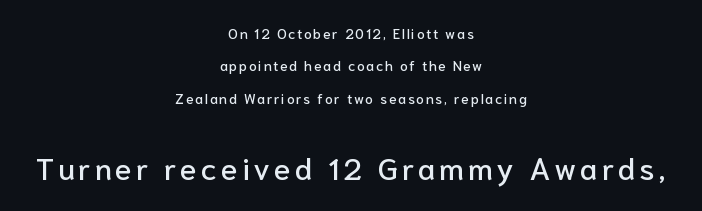
Q: Is the text italic (slanted)? A: No, it is upright.
Q: Is the typeface a serif or a sans-serif typeface? A: Sans-serif.
Q: Is the text underlined? A: No.
Q: How is the paragraph aligned? A: Centered.
Q: Is the spacing between lines tight, normal or loose? A: Loose.
Q: Which block of text is set in a larger size, the first (top) or the second (bottom)? A: The second (bottom) one.
Q: Width (condensed, normal, or wide)? A: Normal.
Q: Stroke contrast? A: Low.
Q: x-height? A: Medium.
Q: Monospaced? A: No.
